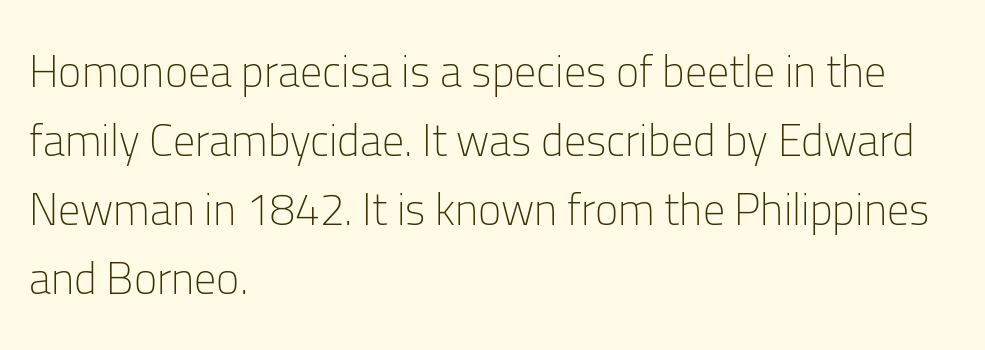
The image shows 44 px light sans-serif type, upright; set left-aligned, normal line spacing (1.57x), normal letter spacing, not underlined; low stroke contrast and a medium x-height.
